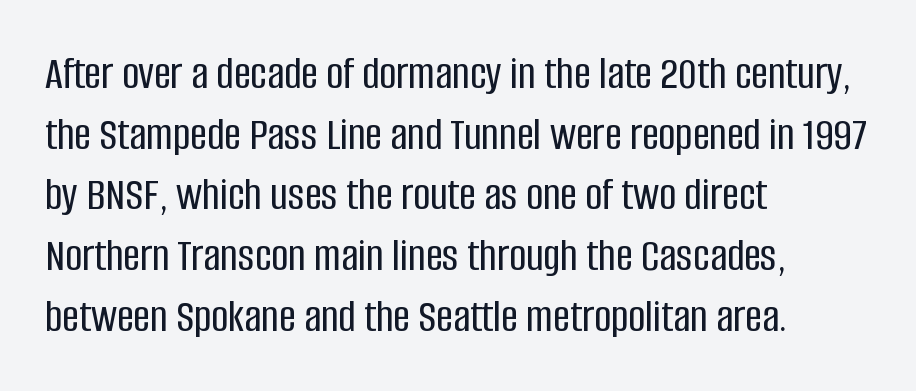
The axis of the letterforms is exactly vertical. Descenders are the only things crossing below the line. The type family on display is of the sans-serif kind. Each letter keeps its own natural width here, so spacing adapts to shape.
